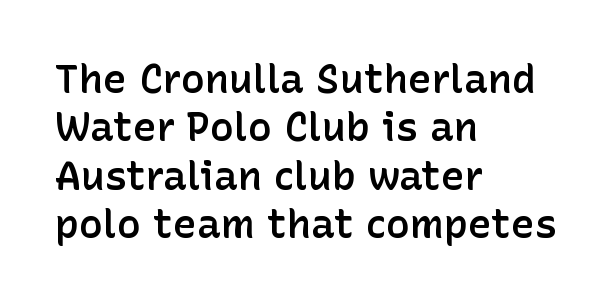
The image shows 40 px semibold sans-serif type, upright; set left-aligned, line spacing 1.21x, normal letter spacing, not underlined; low stroke contrast and a medium x-height.
